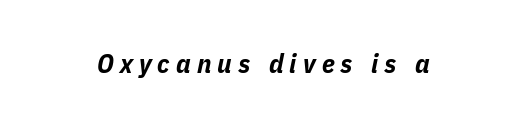
{"italic": "yes", "lean": "right", "slant_degrees": 11, "bold": "yes", "underline": "no", "letter_spacing": "wide", "letter_spacing_em": 0.23, "glyph_px": 27}
